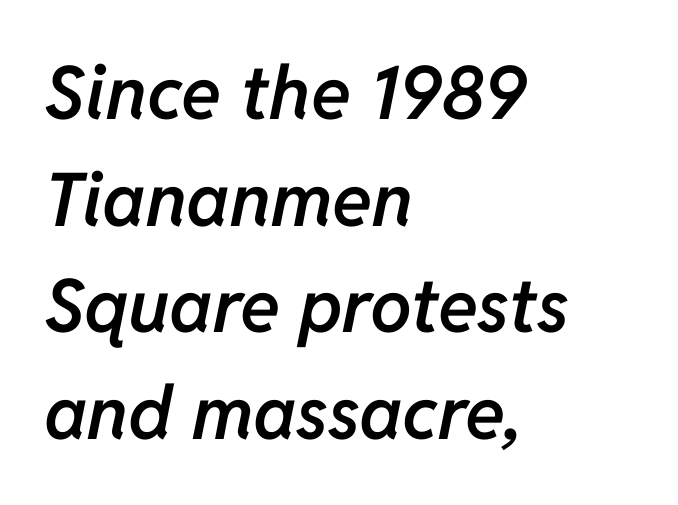
The space directly below the letters is spotless. Is the type slanted? Yes — the strokes lean at a clear angle. Each new line begins a customary step beneath the previous one. A student would call this left alignment; a typographer would say flush left, rag right.
